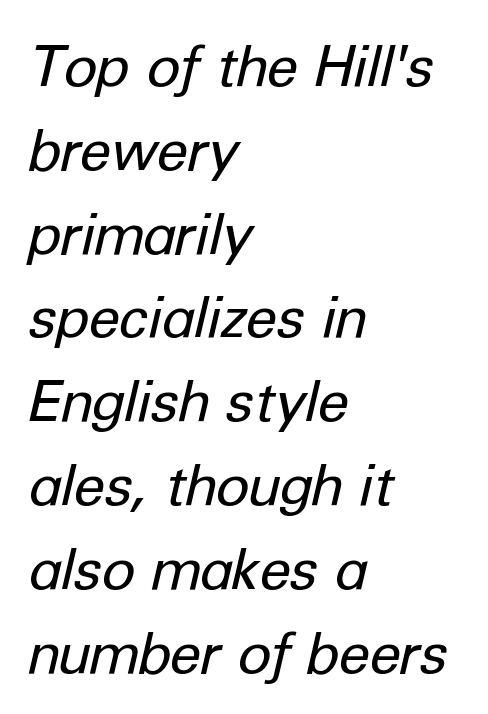
Q: Is the text bold? A: No.
Q: Is the text italic (slanted)? A: Yes, it leans right by about 12 degrees.
Q: Is the text underlined? A: No.
Q: How is the paragraph aligned? A: Left-aligned.
Q: Is the spacing between letters normal or unusually wide? A: Normal.
Q: Is the spacing between lines tight, normal or loose? A: Normal.
Q: Width (condensed, normal, or wide)? A: Normal.
Q: Stroke contrast? A: Low.
Q: x-height? A: Medium.
Q: Monospaced? A: No.
